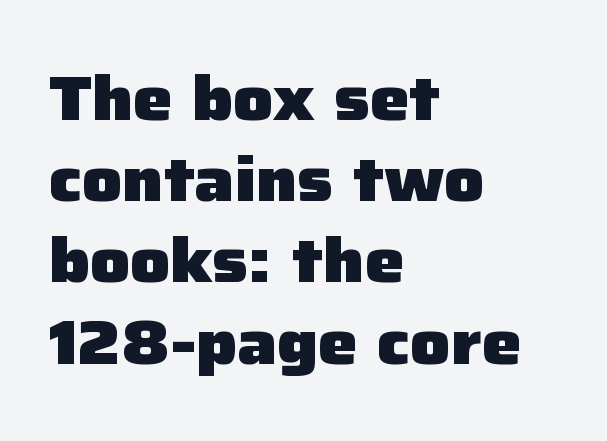
Leading matches the norm, producing a regular column. This rendering uses left alignment, leaving the right contour irregular. The rendering keeps characters at their native spacing. The typeface chosen for these lines omits serifs. Each letter keeps its own natural width here, so spacing adapts to shape.
